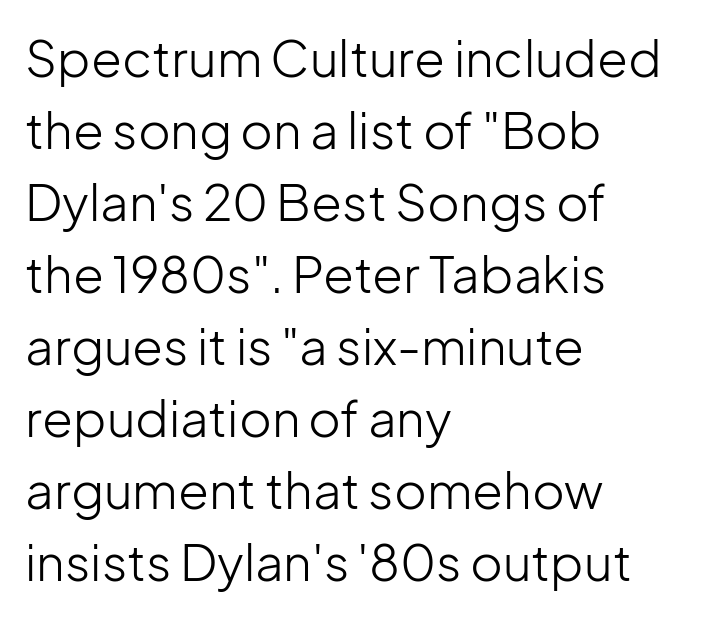
{"serif": "no", "italic": "no", "bold": "no", "weight": "light", "width": "normal", "stroke_contrast": "low", "x_height": "medium", "monospaced": "no", "underline": "no", "align": "left", "line_spacing": "normal", "line_spacing_ratio": 1.44, "letter_spacing": "normal", "letter_spacing_em": 0.0, "glyph_px": 50}
